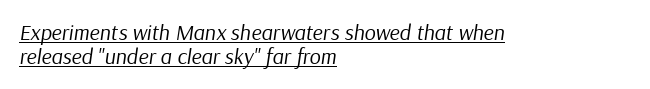
The image shows 22 px text type, italic (leaning right); set left-aligned, tight line spacing (1.09x), normal letter spacing, underlined.
